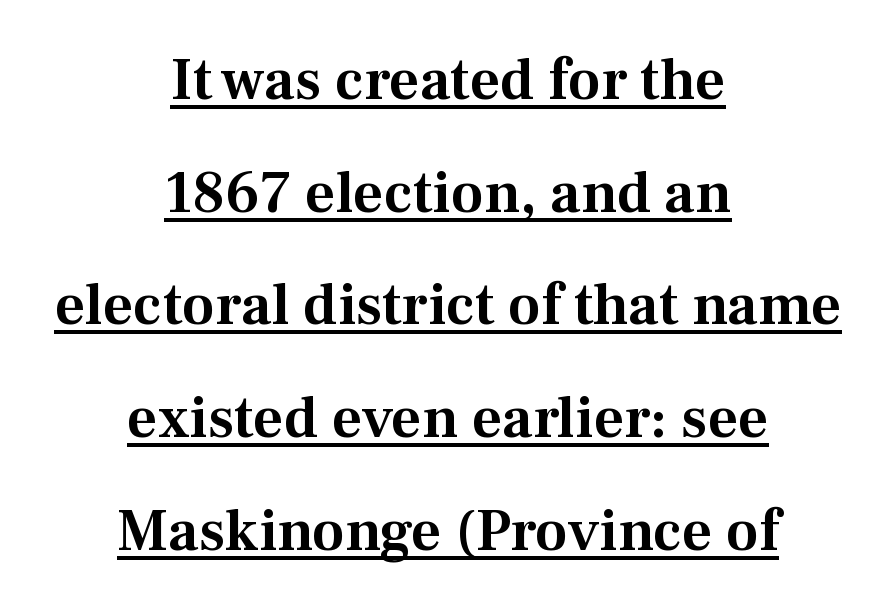
Q: Is the text italic (slanted)? A: No, it is upright.
Q: Is the typeface a serif or a sans-serif typeface? A: Serif.
Q: Is the text underlined? A: Yes.
Q: How is the paragraph aligned? A: Centered.
Q: Is the spacing between letters normal or unusually wide? A: Normal.
Q: Is the spacing between lines tight, normal or loose? A: Loose.
Q: Width (condensed, normal, or wide)? A: Normal.
Q: Stroke contrast? A: Medium.
Q: x-height? A: Medium.
Q: Monospaced? A: No.
